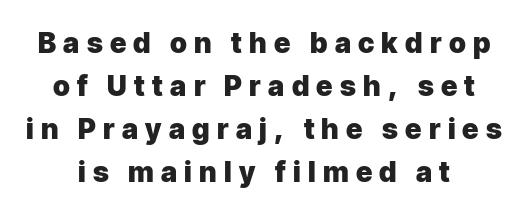
Leftover space on each line is divided equally before and after the words. Quick note: not italic, upright. You could only call the tracking loose — the letters float apart. Descenders are the only things crossing below the line. Weight: bold. Note: no serifs on the glyphs.
